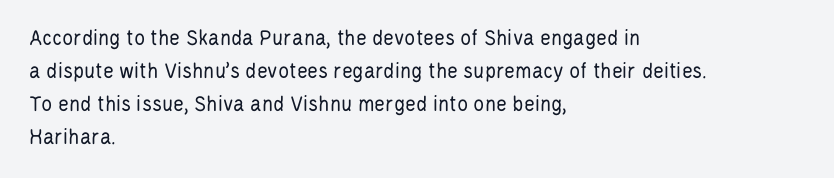
The image shows 23 px text type, upright; set left-aligned, normal line spacing (1.43x), normal letter spacing, not underlined.
